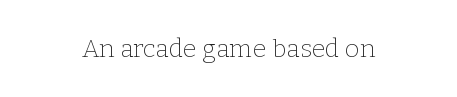
Q: Is the text bold? A: No.
Q: Is the text italic (slanted)? A: No, it is upright.
Q: Is the text underlined? A: No.
Q: Is the spacing between letters normal or unusually wide? A: Normal.
